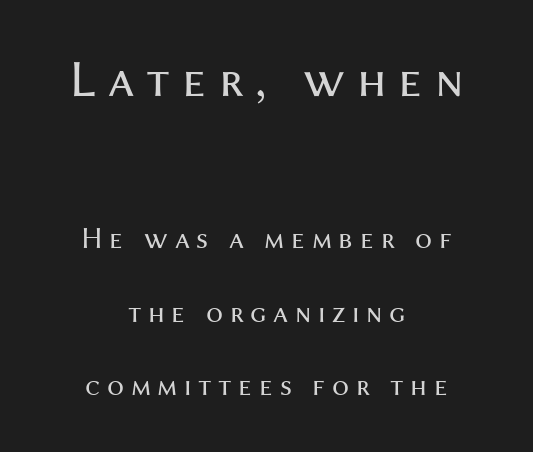
The image shows 53 px regular-weight sans-serif type, upright; set centered, loose line spacing (2.46x), unusually wide letter spacing (+0.22 em), not underlined; the first (top) block is 1.77x larger; medium stroke contrast and a medium x-height.
